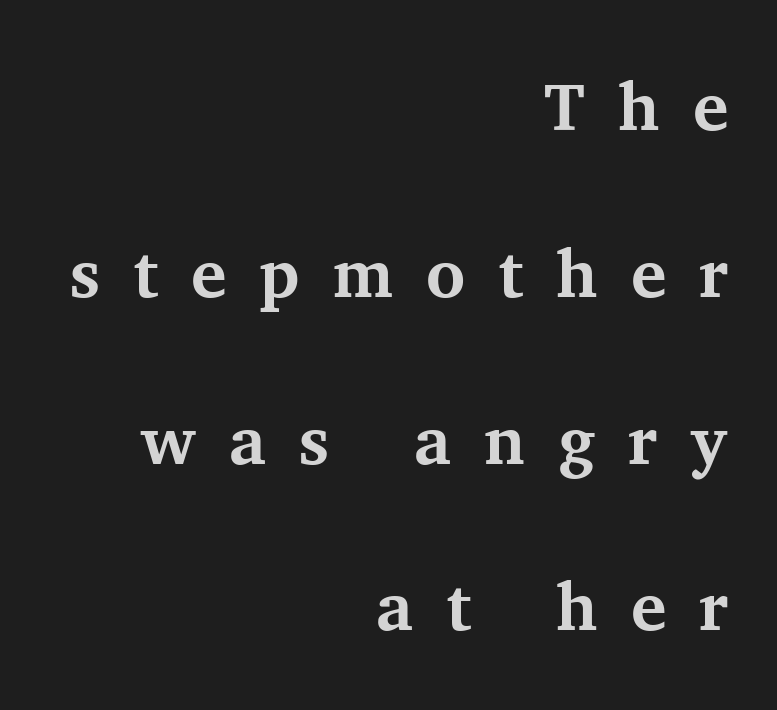
Q: Is the text bold? A: Yes.
Q: Is the text italic (slanted)? A: No, it is upright.
Q: Is the typeface a serif or a sans-serif typeface? A: Serif.
Q: Is the text underlined? A: No.
Q: How is the paragraph aligned? A: Right-aligned.
Q: Is the spacing between letters normal or unusually wide? A: Unusually wide.
Q: Is the spacing between lines tight, normal or loose? A: Loose.
Q: Width (condensed, normal, or wide)? A: Normal.
Q: Stroke contrast? A: Medium.
Q: x-height? A: Medium.
Q: Monospaced? A: No.
